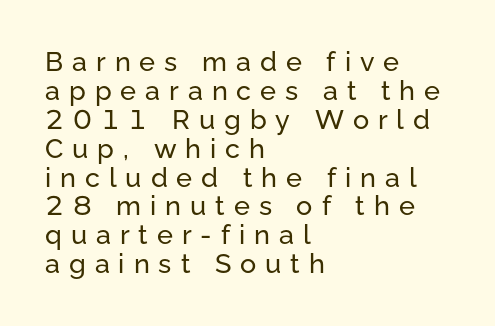
Q: Is the text italic (slanted)? A: No, it is upright.
Q: Is the text underlined? A: No.
Q: How is the paragraph aligned? A: Left-aligned.
Q: Is the spacing between letters normal or unusually wide? A: Unusually wide.
Q: Is the spacing between lines tight, normal or loose? A: Tight.
